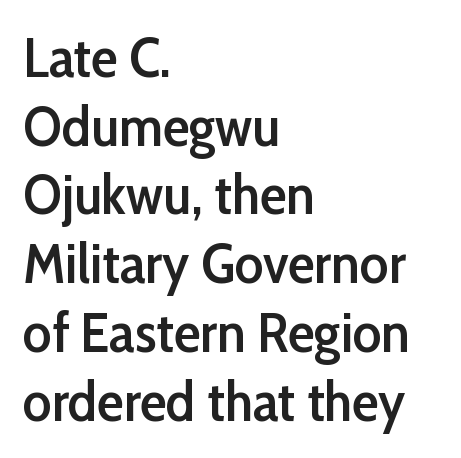
{"serif": "no", "italic": "no", "bold": "semi", "weight": "semibold", "width": "normal", "stroke_contrast": "low", "x_height": "medium", "monospaced": "no", "underline": "no", "align": "left", "line_spacing": "normal", "line_spacing_ratio": 1.25, "letter_spacing": "normal", "letter_spacing_em": 0.0, "glyph_px": 55}
